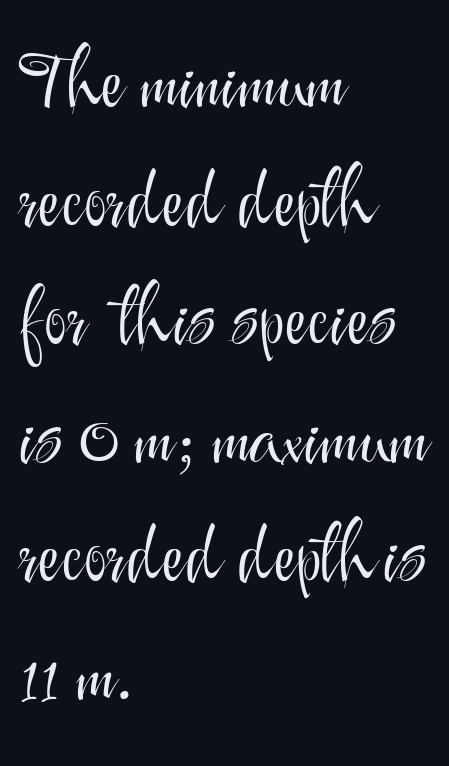
{"serif": "no", "bold": "no", "weight": "light", "width": "normal", "stroke_contrast": "medium", "x_height": "small", "monospaced": "no", "underline": "no", "align": "left", "line_spacing": "normal", "line_spacing_ratio": 1.52, "letter_spacing": "normal", "letter_spacing_em": 0.0, "glyph_px": 78}
